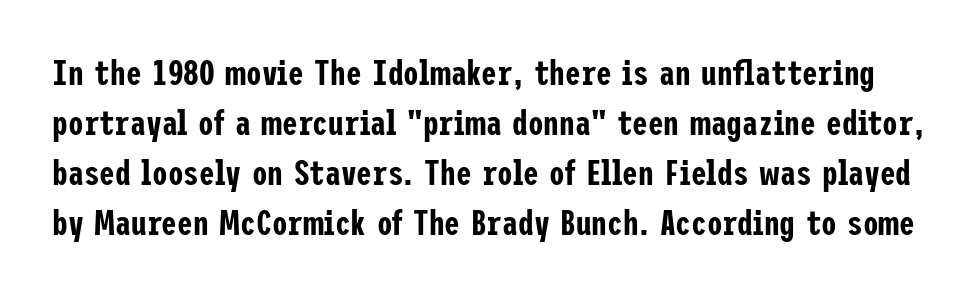
{"serif": "no", "italic": "no", "width": "condensed", "stroke_contrast": "low", "x_height": "medium", "underline": "no", "line_spacing": "normal", "line_spacing_ratio": 1.43, "letter_spacing": "normal", "letter_spacing_em": 0.0, "glyph_px": 35}
